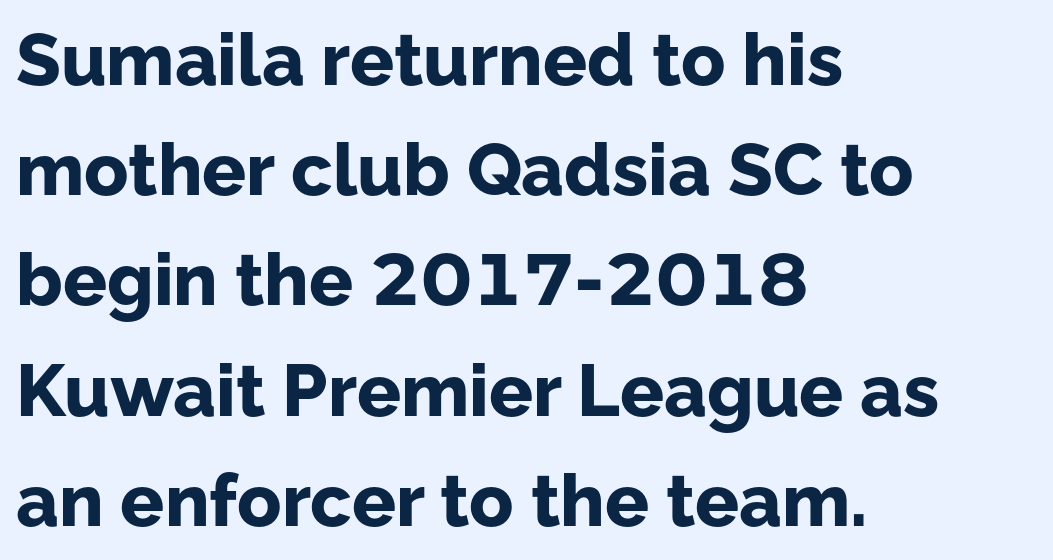
Q: Is the text bold? A: Yes.
Q: Is the text italic (slanted)? A: No, it is upright.
Q: Is the typeface a serif or a sans-serif typeface? A: Sans-serif.
Q: Is the text underlined? A: No.
Q: How is the paragraph aligned? A: Left-aligned.
Q: Is the spacing between letters normal or unusually wide? A: Normal.
Q: Is the spacing between lines tight, normal or loose? A: Normal.
Q: Width (condensed, normal, or wide)? A: Normal.
Q: Stroke contrast? A: Low.
Q: x-height? A: Medium.
Q: Monospaced? A: No.
